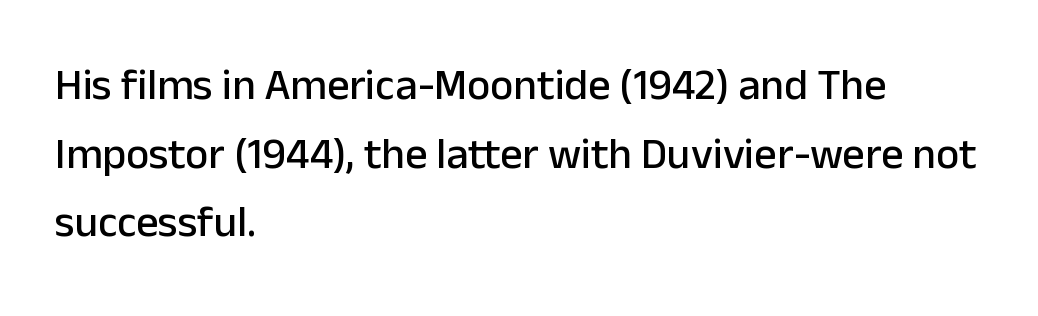
The image shows 44 px sans-serif type, upright; set left-aligned, normal line spacing (1.56x), normal letter spacing, not underlined; low stroke contrast and a medium x-height.
